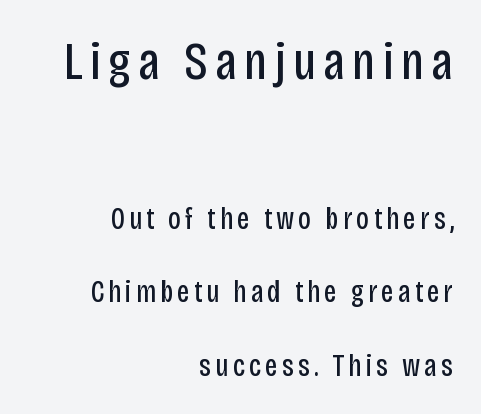
Q: Is the text bold? A: No.
Q: Is the text italic (slanted)? A: No, it is upright.
Q: Is the typeface a serif or a sans-serif typeface? A: Sans-serif.
Q: Is the text underlined? A: No.
Q: How is the paragraph aligned? A: Right-aligned.
Q: Is the spacing between lines tight, normal or loose? A: Loose.
Q: Which block of text is set in a larger size, the first (top) or the second (bottom)? A: The first (top) one.
Q: Width (condensed, normal, or wide)? A: Condensed.
Q: Stroke contrast? A: Low.
Q: x-height? A: Large.
Q: Monospaced? A: No.
